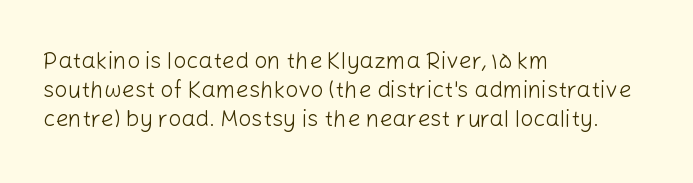
Q: Is the text bold? A: No.
Q: Is the text italic (slanted)? A: No, it is upright.
Q: Is the text underlined? A: No.
Q: How is the paragraph aligned? A: Left-aligned.
Q: Is the spacing between letters normal or unusually wide? A: Normal.
Q: Is the spacing between lines tight, normal or loose? A: Normal.
